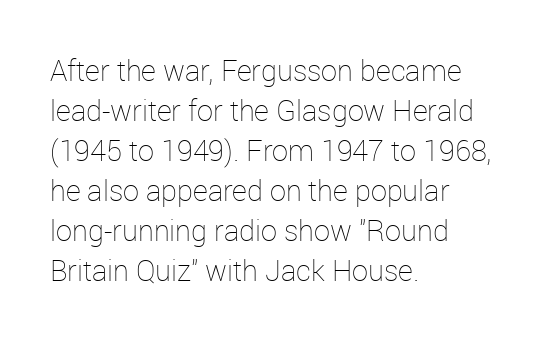
The letters stand upright; this is a roman face. The typesetting does not lean heavy: it is not bold. Vertically, the passage feels balanced, rows spaced as you'd expect. A typesetter would call this proportional, since set widths differ per character. Decoration check: the copy has no underline.
